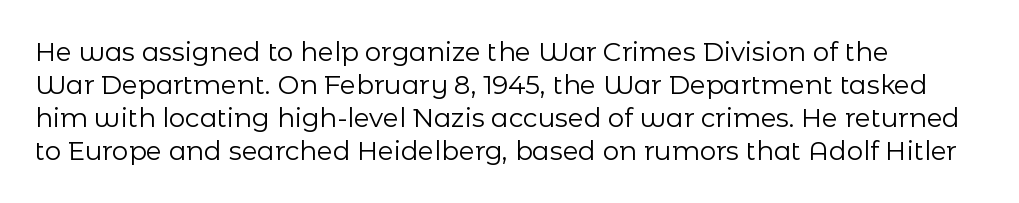
Q: Is the text bold? A: No.
Q: Is the text italic (slanted)? A: No, it is upright.
Q: Is the text underlined? A: No.
Q: How is the paragraph aligned? A: Left-aligned.
Q: Is the spacing between letters normal or unusually wide? A: Normal.
Q: Is the spacing between lines tight, normal or loose? A: Normal.
